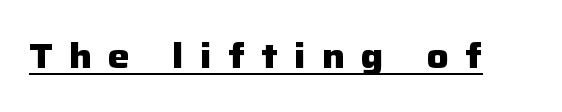
This sample uses an upright cut, with every glyph sitting square on the baseline. Short note: letters widely spaced. The rendering uses the underline text-decoration. Think of a printed novel: that variable character pitch is what you see here.
